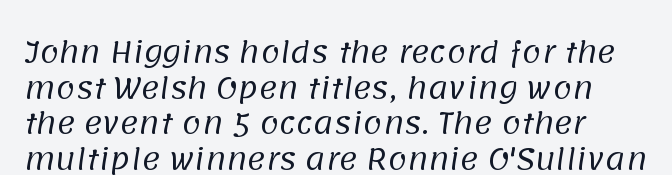
{"serif": "no", "bold": "no", "weight": "regular", "width": "normal", "stroke_contrast": "low", "x_height": "large", "monospaced": "no", "underline": "no", "line_spacing": "normal", "line_spacing_ratio": 1.27, "letter_spacing": "normal", "letter_spacing_em": 0.0, "glyph_px": 28}
